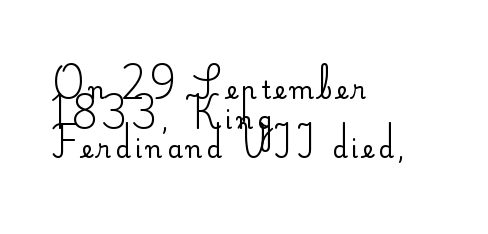
The image shows 24 px text type, upright; set left-aligned, line spacing 1.23x, not underlined.
